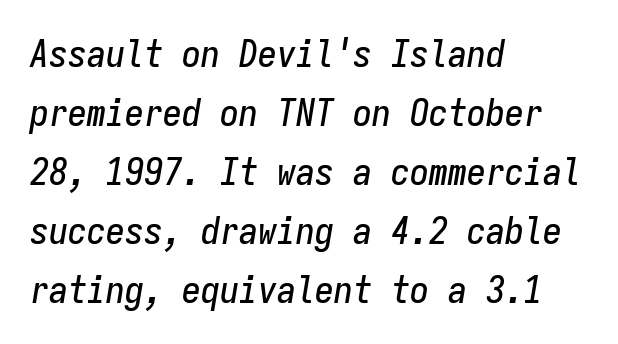
Q: Is the text italic (slanted)? A: Yes, it leans right by about 9 degrees.
Q: Is the text underlined? A: No.
Q: How is the paragraph aligned? A: Left-aligned.
Q: Is the spacing between letters normal or unusually wide? A: Normal.
Q: Is the spacing between lines tight, normal or loose? A: Normal.
Q: Width (condensed, normal, or wide)? A: Condensed.
Q: Stroke contrast? A: Low.
Q: x-height? A: Medium.
Q: Monospaced? A: Yes.
